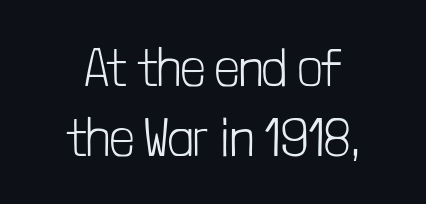
Q: Is the text bold? A: No.
Q: Is the text italic (slanted)? A: No, it is upright.
Q: Is the typeface a serif or a sans-serif typeface? A: Sans-serif.
Q: Is the text underlined? A: No.
Q: How is the paragraph aligned? A: Centered.
Q: Is the spacing between letters normal or unusually wide? A: Normal.
Q: Is the spacing between lines tight, normal or loose? A: Normal.
Q: Width (condensed, normal, or wide)? A: Condensed.
Q: Stroke contrast? A: Low.
Q: x-height? A: Medium.
Q: Monospaced? A: No.
